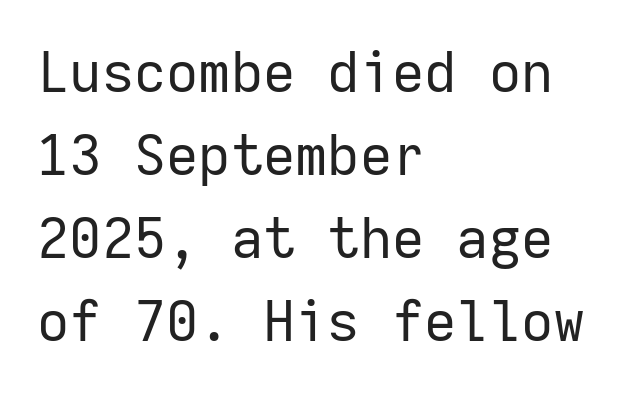
{"serif": "no", "italic": "no", "bold": "no", "weight": "regular", "width": "normal", "stroke_contrast": "low", "x_height": "medium", "monospaced": "yes", "underline": "no", "align": "left", "line_spacing": "normal", "line_spacing_ratio": 1.48, "letter_spacing": "normal", "letter_spacing_em": 0.0, "glyph_px": 56}
